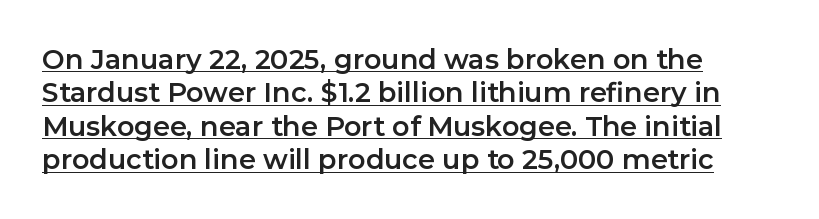
The image shows 27 px text type, upright; set left-aligned, line spacing 1.24x, normal letter spacing, underlined.
